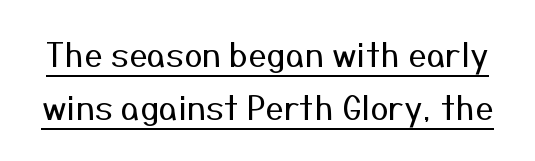
The image shows 33 px regular-weight sans-serif type, upright; set normal line spacing (1.6x), normal letter spacing, underlined; medium stroke contrast and a medium x-height.
